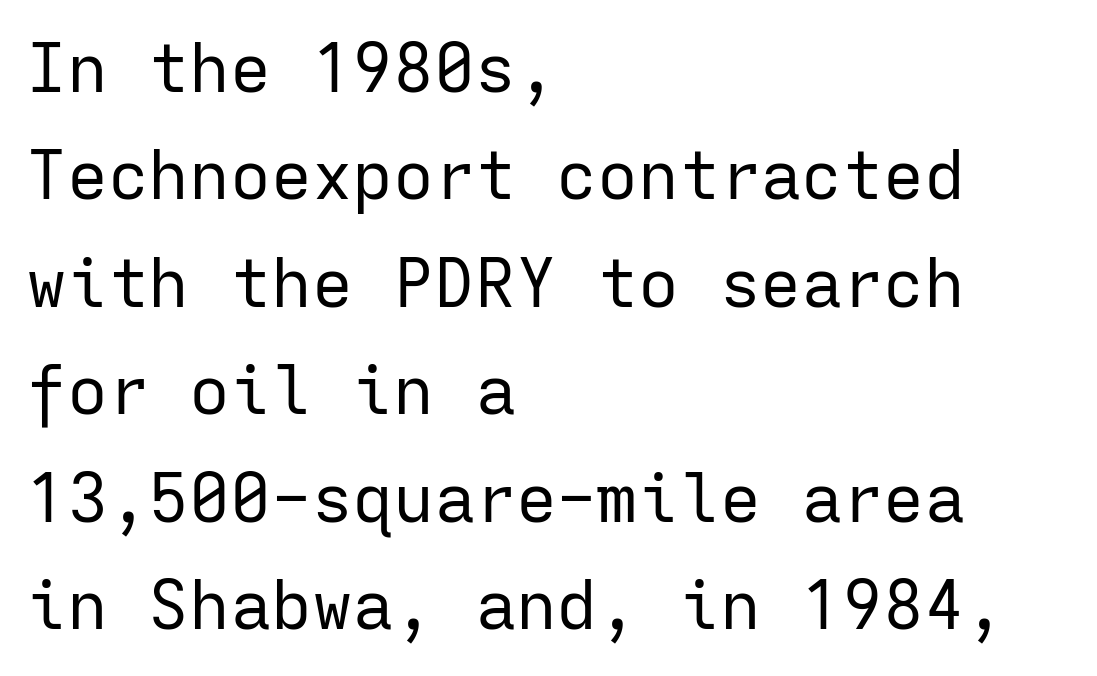
Q: Is the text bold? A: No.
Q: Is the text italic (slanted)? A: No, it is upright.
Q: Is the typeface a serif or a sans-serif typeface? A: Sans-serif.
Q: Is the text underlined? A: No.
Q: How is the paragraph aligned? A: Left-aligned.
Q: Is the spacing between letters normal or unusually wide? A: Normal.
Q: Is the spacing between lines tight, normal or loose? A: Normal.
Q: Width (condensed, normal, or wide)? A: Normal.
Q: Stroke contrast? A: Low.
Q: x-height? A: Medium.
Q: Monospaced? A: Yes.
